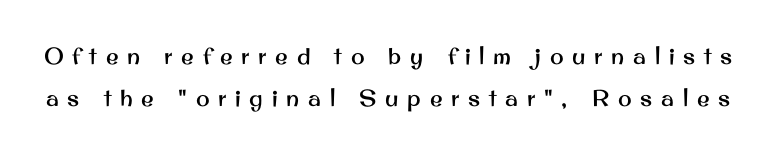
{"italic": "no", "underline": "no", "line_spacing_ratio": 1.81, "letter_spacing": "wide", "letter_spacing_em": 0.38, "glyph_px": 23}
